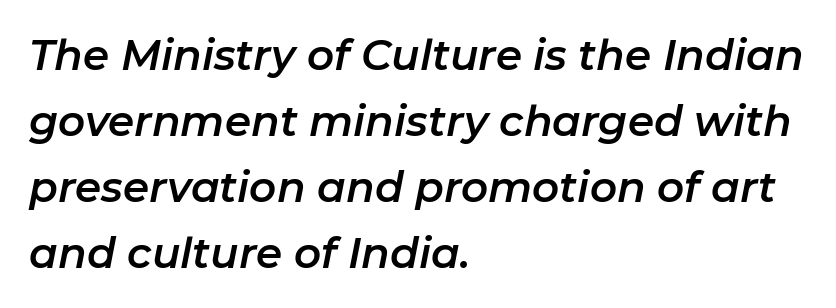
The image shows 42 px text type, italic (leaning right); set left-aligned, normal line spacing (1.57x), normal letter spacing, not underlined; low stroke contrast and a medium x-height.
